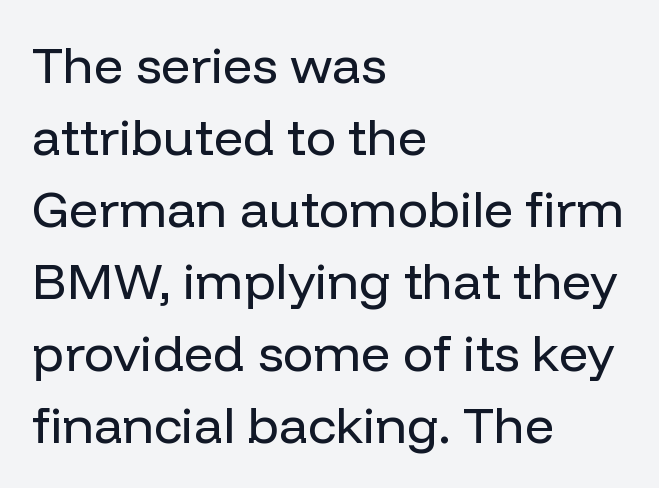
Notice how descenders clear the ascenders below comfortably — that's standard leading. Nothing heavy about these letters — not bold at all. This rendering leaves character spacing at its baseline value. Every character sits straight up, as roman type does.
